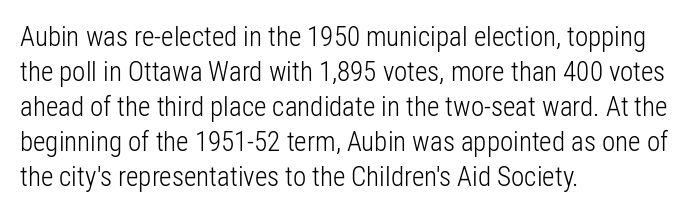
Style check: upright. Plain, unruled lines of type. The paragraph has a hard left edge and a soft right edge. This rendering leaves character spacing at its baseline value. A typesetter would call this leading conventional body-copy spacing. These glyphs show unthickened strokes, regular width or finer.
